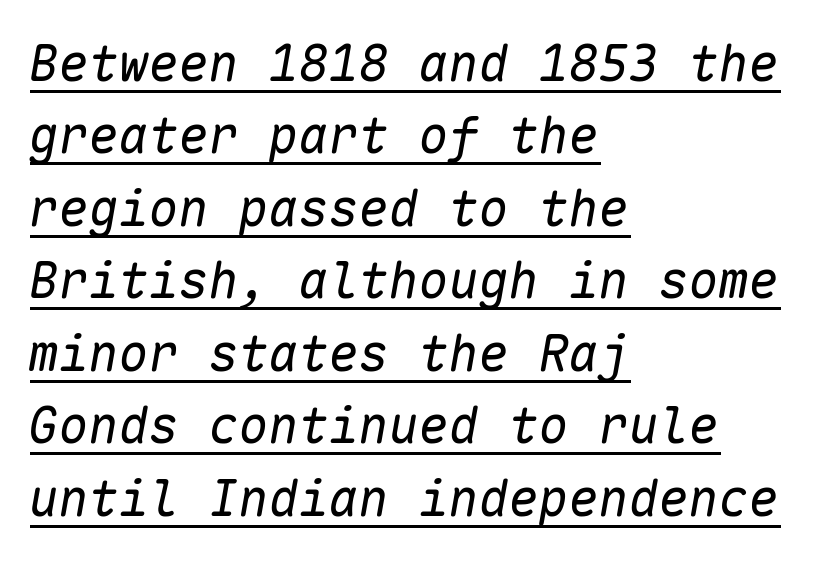
Q: Is the text bold? A: No.
Q: Is the text italic (slanted)? A: Yes, it leans right by about 10 degrees.
Q: Is the text underlined? A: Yes.
Q: How is the paragraph aligned? A: Left-aligned.
Q: Is the spacing between letters normal or unusually wide? A: Normal.
Q: Is the spacing between lines tight, normal or loose? A: Normal.
Q: Width (condensed, normal, or wide)? A: Normal.
Q: Stroke contrast? A: Low.
Q: x-height? A: Medium.
Q: Monospaced? A: Yes.
